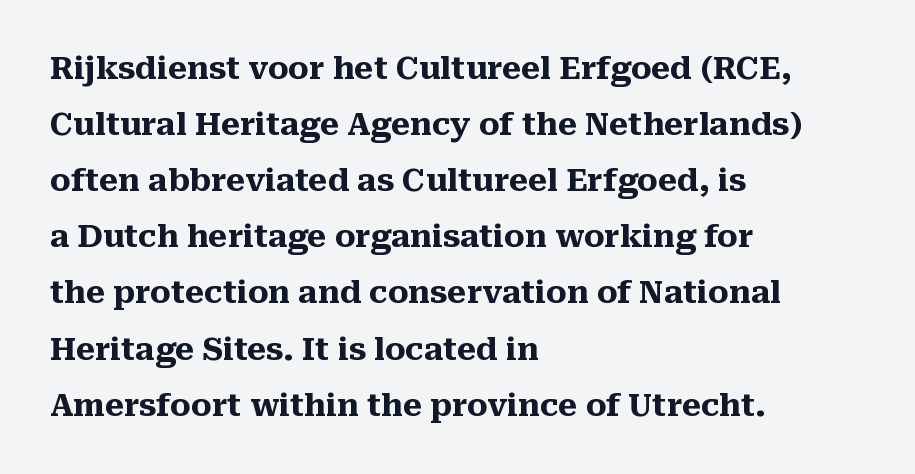
{"serif": "yes", "italic": "no", "bold": "yes", "weight": "heavy", "width": "normal", "stroke_contrast": "medium", "x_height": "medium", "monospaced": "no", "underline": "no", "align": "left", "line_spacing_ratio": 1.81, "letter_spacing": "normal", "letter_spacing_em": 0.0, "glyph_px": 31}
